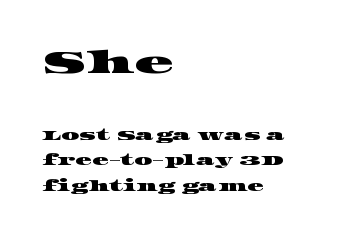
Q: Is the typeface a serif or a sans-serif typeface? A: Serif.
Q: Is the text underlined? A: No.
Q: How is the paragraph aligned? A: Left-aligned.
Q: Is the spacing between letters normal or unusually wide? A: Normal.
Q: Which block of text is set in a larger size, the first (top) or the second (bottom)? A: The first (top) one.
Q: Width (condensed, normal, or wide)? A: Wide.
Q: Stroke contrast? A: High.
Q: x-height? A: Large.
Q: Monospaced? A: No.
